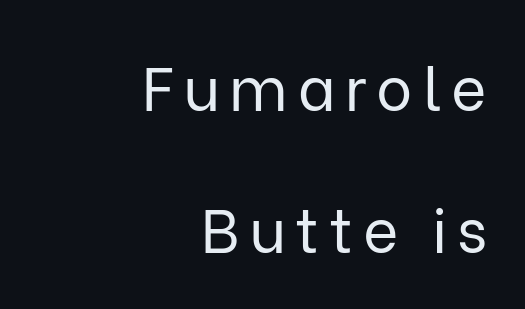
{"serif": "no", "italic": "no", "bold": "no", "weight": "regular", "width": "normal", "stroke_contrast": "low", "x_height": "medium", "monospaced": "no", "underline": "no", "align": "right", "line_spacing": "loose", "line_spacing_ratio": 2.33, "glyph_px": 61}
